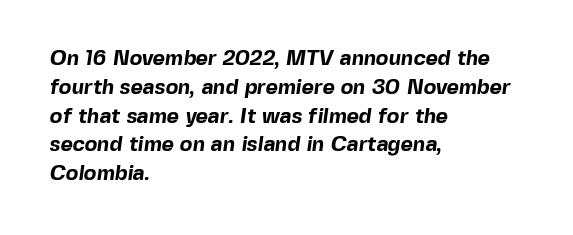
Q: Is the text bold? A: Yes.
Q: Is the text underlined? A: No.
Q: How is the paragraph aligned? A: Left-aligned.
Q: Is the spacing between letters normal or unusually wide? A: Normal.
Q: Is the spacing between lines tight, normal or loose? A: Normal.
